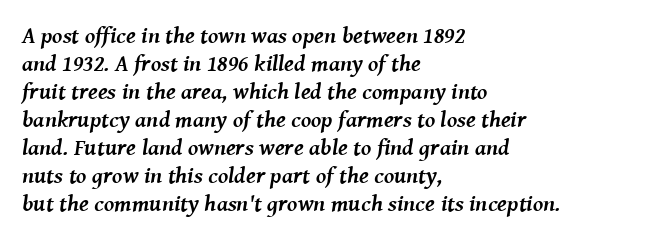
{"italic": "yes", "lean": "right", "slant_degrees": 8, "bold": "yes", "underline": "no", "align": "left", "line_spacing_ratio": 1.22, "letter_spacing": "normal", "letter_spacing_em": 0.0, "glyph_px": 23}
